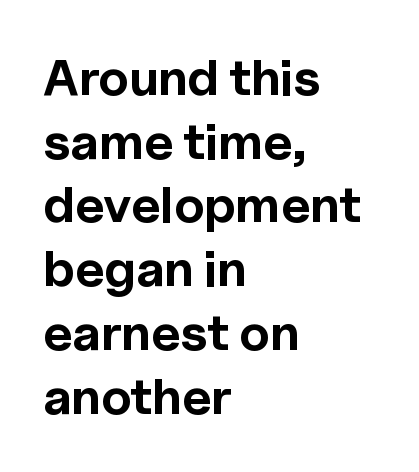
The image shows 51 px bold sans-serif type, upright; set left-aligned, normal line spacing (1.25x), normal letter spacing, not underlined; a medium x-height.
